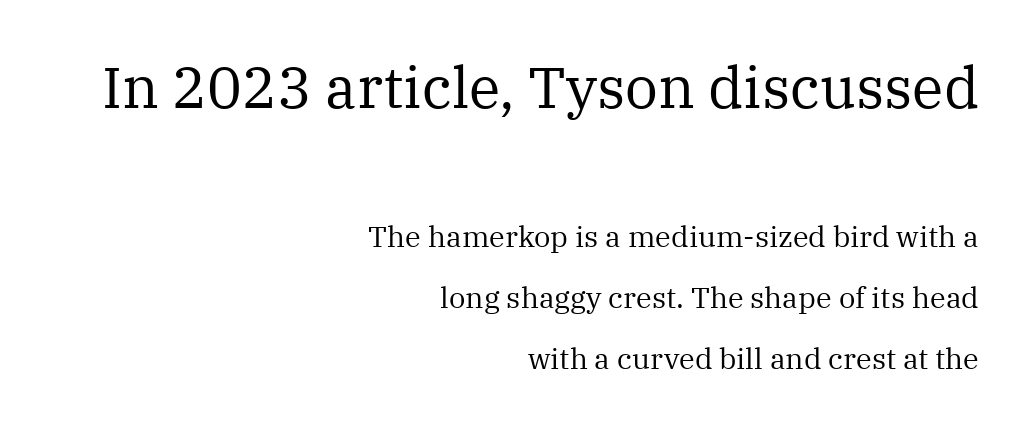
Q: Is the text bold? A: No.
Q: Is the text italic (slanted)? A: No, it is upright.
Q: Is the typeface a serif or a sans-serif typeface? A: Serif.
Q: Is the text underlined? A: No.
Q: How is the paragraph aligned? A: Right-aligned.
Q: Is the spacing between letters normal or unusually wide? A: Normal.
Q: Is the spacing between lines tight, normal or loose? A: Loose.
Q: Which block of text is set in a larger size, the first (top) or the second (bottom)? A: The first (top) one.
Q: Width (condensed, normal, or wide)? A: Normal.
Q: Stroke contrast? A: Medium.
Q: x-height? A: Medium.
Q: Monospaced? A: No.
